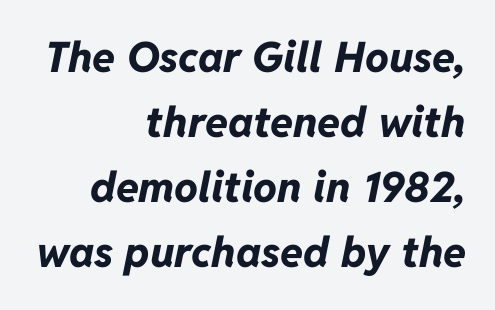
Q: Is the text bold? A: Yes.
Q: Is the text italic (slanted)? A: Yes, it leans right by about 11 degrees.
Q: Is the text underlined? A: No.
Q: How is the paragraph aligned? A: Right-aligned.
Q: Is the spacing between letters normal or unusually wide? A: Normal.
Q: Is the spacing between lines tight, normal or loose? A: Normal.
Q: Width (condensed, normal, or wide)? A: Normal.
Q: Stroke contrast? A: Low.
Q: x-height? A: Medium.
Q: Monospaced? A: No.
